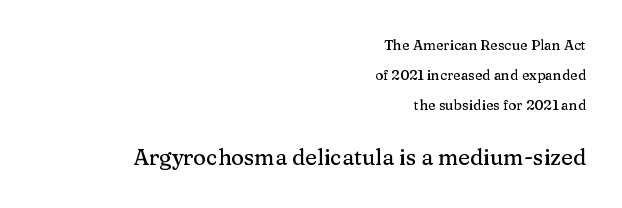
The image shows 22 px text type, upright; set right-aligned, loose line spacing (2.13x), normal letter spacing, not underlined; the second (bottom) block is 1.57x larger.
